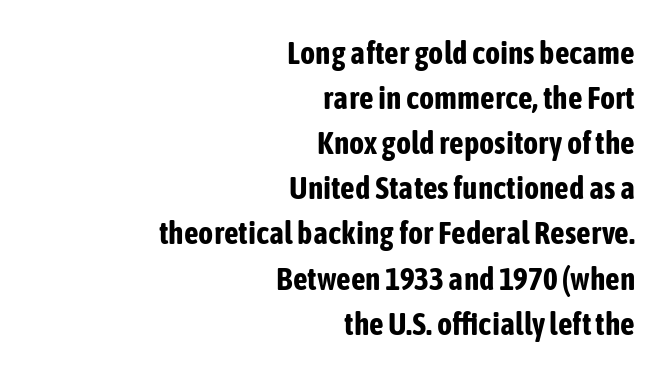
Q: Is the text bold? A: Yes.
Q: Is the text italic (slanted)? A: No, it is upright.
Q: Is the typeface a serif or a sans-serif typeface? A: Sans-serif.
Q: Is the text underlined? A: No.
Q: How is the paragraph aligned? A: Right-aligned.
Q: Is the spacing between letters normal or unusually wide? A: Normal.
Q: Is the spacing between lines tight, normal or loose? A: Normal.
Q: Width (condensed, normal, or wide)? A: Condensed.
Q: Stroke contrast? A: Low.
Q: x-height? A: Medium.
Q: Monospaced? A: No.
